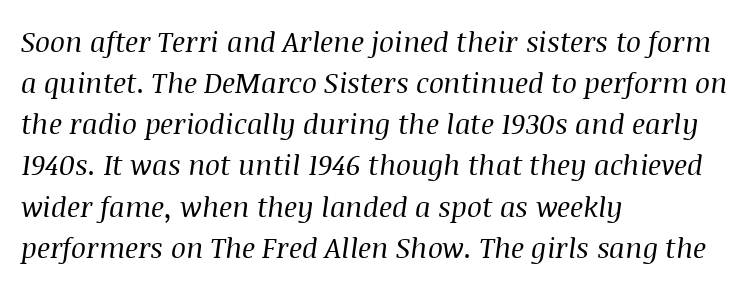
Varying glyph widths throughout — classic text-font behaviour. The glyphs in this specimen are seriffed. Line starts are locked; line ends wander. Does the lettering tilt? It does — this is italic. The vertical gap from one line to the next is medium.
